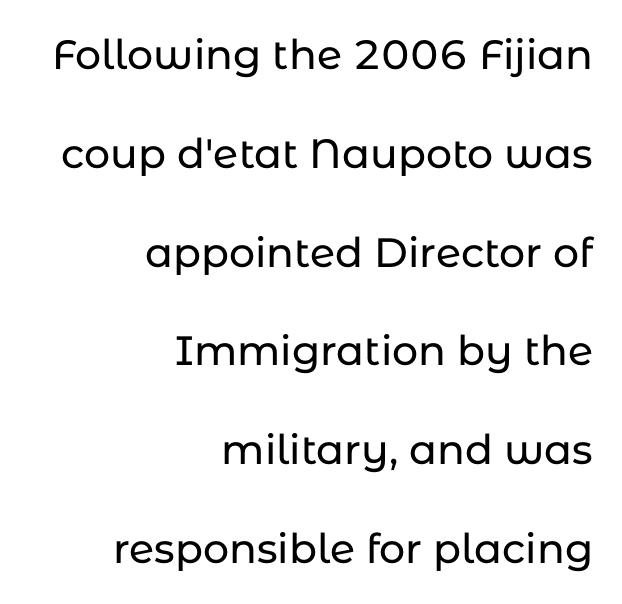
The line-height multiplier appears high, well above default. The paragraph shown leans on its right margin. These lines are rendered in a variable-pitch font. Underlining? Definitely not there. Examine the stroke ends and you'll find no serifs.
